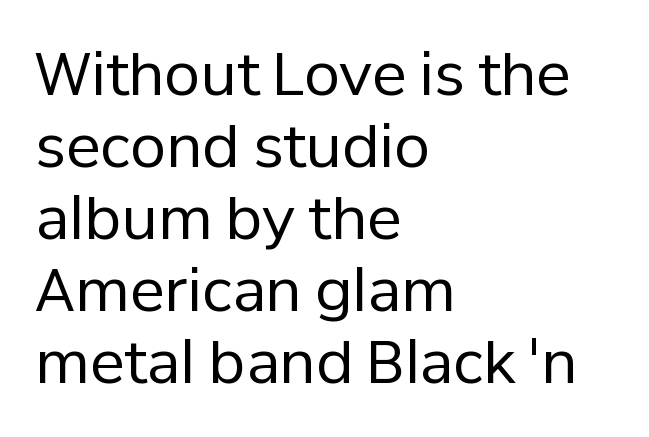
{"serif": "no", "italic": "no", "bold": "no", "weight": "regular", "width": "normal", "stroke_contrast": "low", "x_height": "medium", "monospaced": "no", "underline": "no", "align": "left", "line_spacing_ratio": 1.24, "letter_spacing": "normal", "letter_spacing_em": 0.0, "glyph_px": 58}
